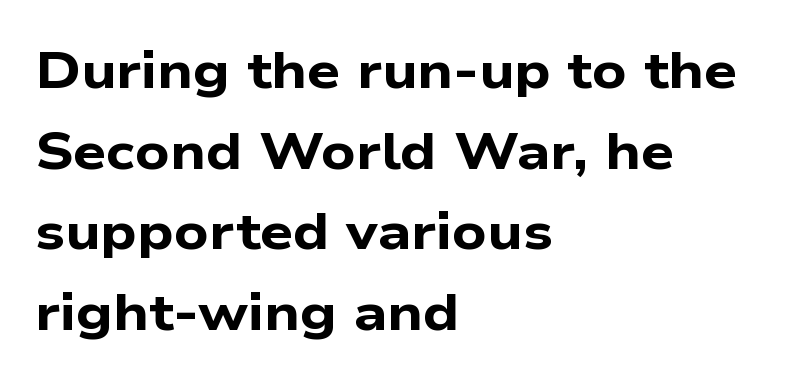
Q: Is the text bold? A: Yes.
Q: Is the typeface a serif or a sans-serif typeface? A: Sans-serif.
Q: Is the text underlined? A: No.
Q: How is the paragraph aligned? A: Left-aligned.
Q: Is the spacing between letters normal or unusually wide? A: Normal.
Q: Is the spacing between lines tight, normal or loose? A: Normal.
Q: Width (condensed, normal, or wide)? A: Wide.
Q: Stroke contrast? A: Low.
Q: x-height? A: Medium.
Q: Monospaced? A: No.
